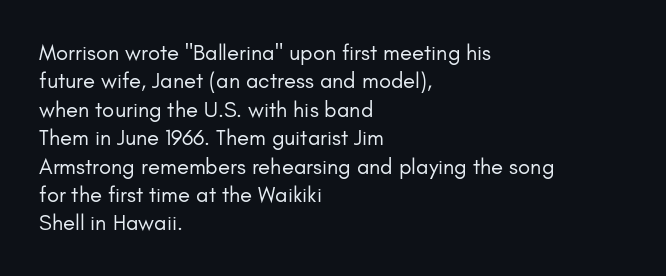
{"italic": "no", "bold": "no", "underline": "no", "align": "left", "line_spacing": "normal", "line_spacing_ratio": 1.29, "letter_spacing": "normal", "letter_spacing_em": 0.0, "glyph_px": 22}
